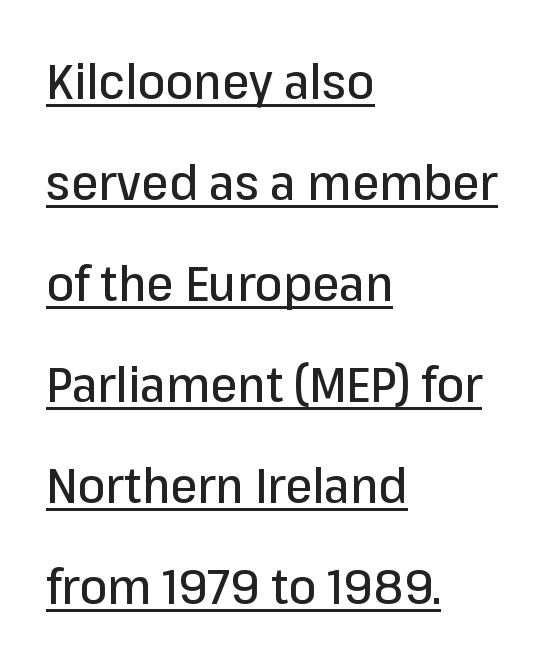
Q: Is the text italic (slanted)? A: No, it is upright.
Q: Is the typeface a serif or a sans-serif typeface? A: Sans-serif.
Q: Is the text underlined? A: Yes.
Q: How is the paragraph aligned? A: Left-aligned.
Q: Is the spacing between letters normal or unusually wide? A: Normal.
Q: Is the spacing between lines tight, normal or loose? A: Loose.
Q: Width (condensed, normal, or wide)? A: Normal.
Q: Stroke contrast? A: Low.
Q: x-height? A: Medium.
Q: Monospaced? A: No.
